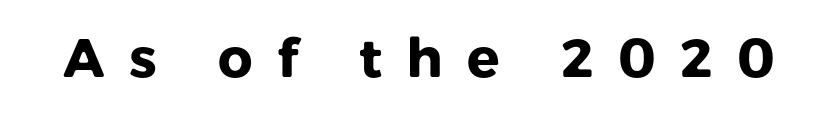
{"serif": "no", "italic": "no", "bold": "yes", "weight": "heavy", "width": "normal", "stroke_contrast": "low", "x_height": "medium", "monospaced": "no", "underline": "no", "letter_spacing": "wide", "letter_spacing_em": 0.45, "glyph_px": 54}
